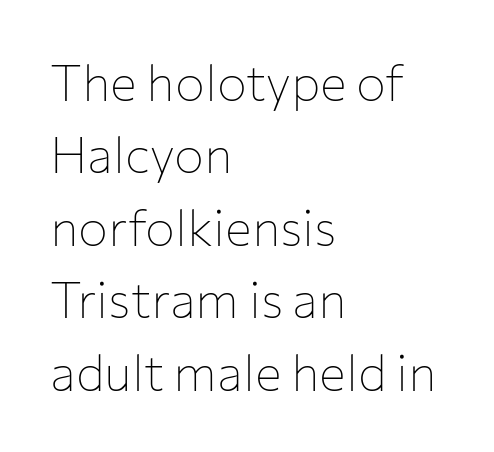
Lines of text with bare space underneath. In terms of leading, this rendering sits right in the middle. One-word summary of the alignment: left. Proportional: the letters do not fall into vertical columns. Notice how the stems are strictly vertical — no italics here.
